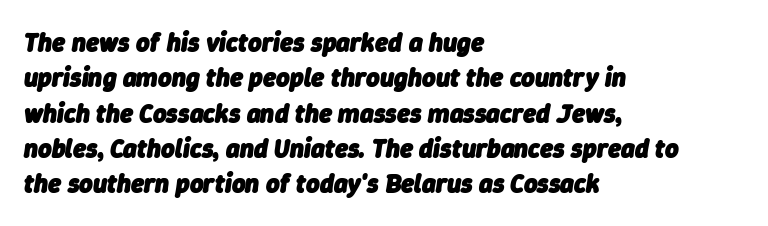
Q: Is the text bold? A: Yes.
Q: Is the text italic (slanted)? A: Yes, it leans right by about 9 degrees.
Q: Is the text underlined? A: No.
Q: How is the paragraph aligned? A: Left-aligned.
Q: Is the spacing between letters normal or unusually wide? A: Normal.
Q: Is the spacing between lines tight, normal or loose? A: Normal.
